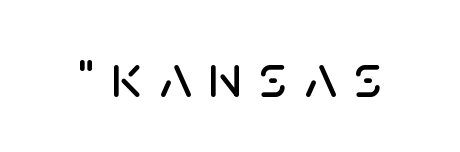
{"serif": "no", "italic": "no", "width": "normal", "stroke_contrast": "low", "x_height": "large", "monospaced": "no", "underline": "no", "letter_spacing": "wide", "letter_spacing_em": 0.28, "glyph_px": 61}
